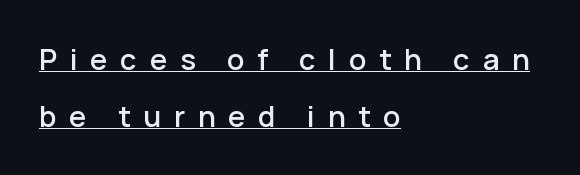
The image shows 29 px sans-serif type, upright; set left-aligned, loose line spacing (1.95x), unusually wide letter spacing (+0.44 em), underlined; low stroke contrast and a medium x-height.
